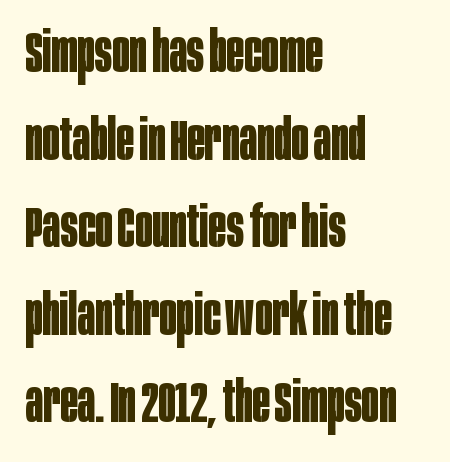
{"serif": "no", "italic": "no", "bold": "yes", "weight": "bold", "width": "condensed", "stroke_contrast": "low", "x_height": "large", "monospaced": "no", "underline": "no", "align": "left", "line_spacing": "normal", "line_spacing_ratio": 1.51, "letter_spacing": "normal", "letter_spacing_em": 0.0, "glyph_px": 58}
